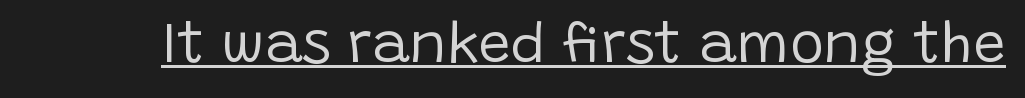
The image shows 57 px regular-weight sans-serif type, upright; set normal letter spacing, underlined; low stroke contrast and a large x-height.
